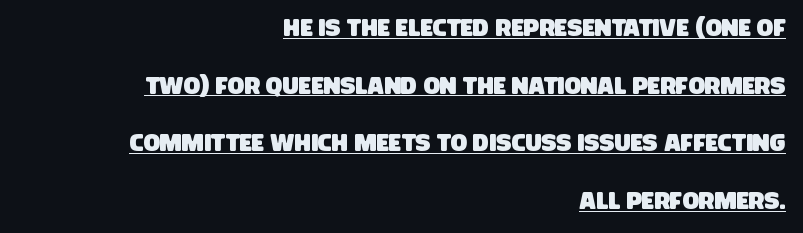
Does extra space separate the letters? No, they use regular spacing. The sample's only ornament is a line tracing under the words. Which margin do the lines hug? The right one — the left edge is uneven. The vertical gap from one line to the next is large.
